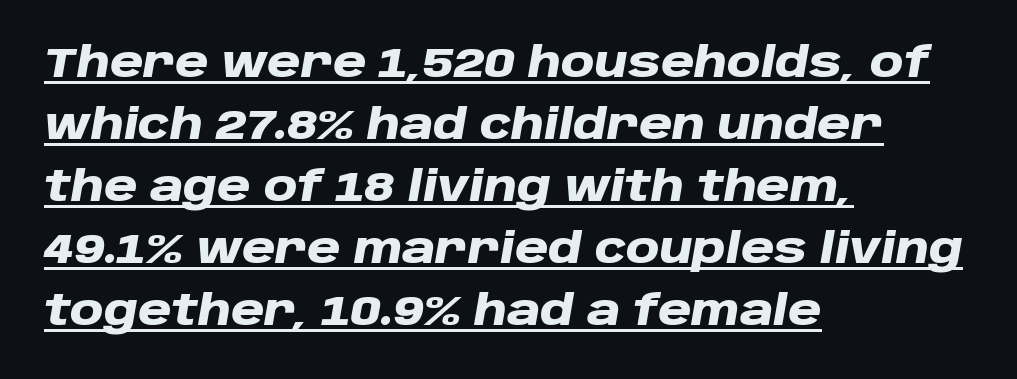
Designer's note — italics engaged. Vertical spacing — default. The setting favours the left margin, as ordinary paragraphs usually do. These lines are rendered in a variable-pitch font.
